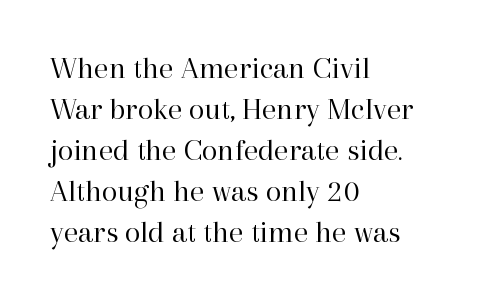
{"serif": "yes", "italic": "no", "bold": "no", "weight": "regular", "width": "normal", "stroke_contrast": "high", "x_height": "medium", "monospaced": "no", "underline": "no", "align": "left", "line_spacing": "normal", "line_spacing_ratio": 1.28, "letter_spacing": "normal", "letter_spacing_em": 0.0, "glyph_px": 32}
